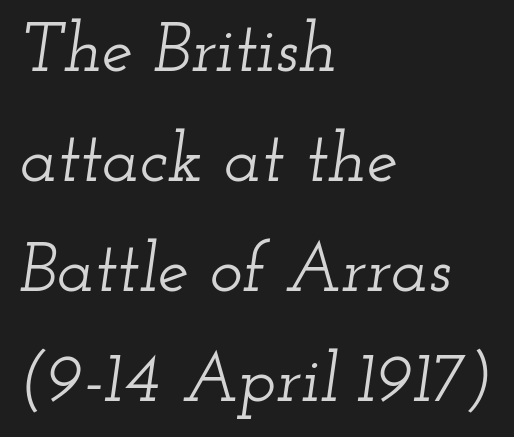
Q: Is the text italic (slanted)? A: Yes, it leans right by about 12 degrees.
Q: Is the typeface a serif or a sans-serif typeface? A: Serif.
Q: Is the text underlined? A: No.
Q: How is the paragraph aligned? A: Left-aligned.
Q: Is the spacing between letters normal or unusually wide? A: Normal.
Q: Is the spacing between lines tight, normal or loose? A: Normal.
Q: Width (condensed, normal, or wide)? A: Wide.
Q: Stroke contrast? A: Low.
Q: x-height? A: Small.
Q: Monospaced? A: No.
